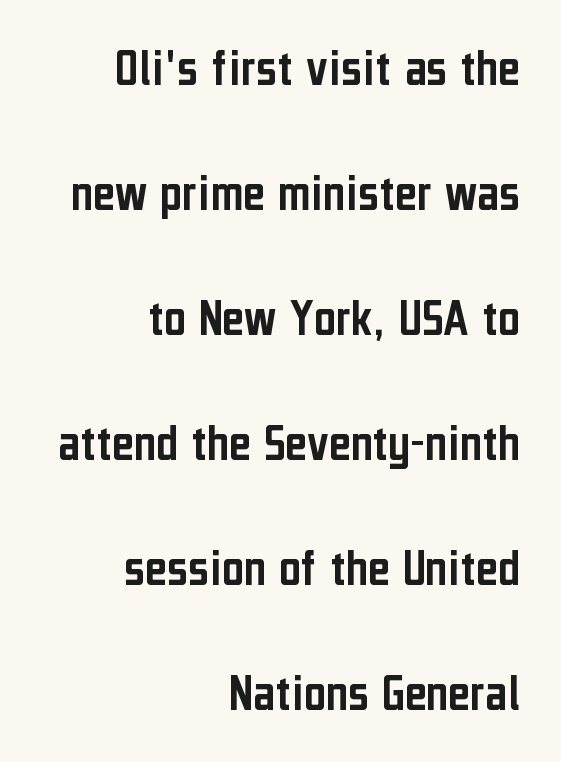
The image shows 53 px condensed sans-serif type, upright; set right-aligned, loose line spacing (2.36x), normal letter spacing, not underlined; low stroke contrast and a medium x-height.
